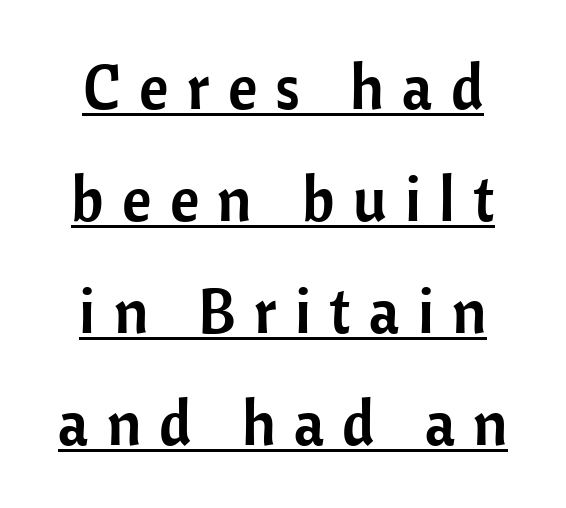
Q: Is the text italic (slanted)? A: No, it is upright.
Q: Is the typeface a serif or a sans-serif typeface? A: Sans-serif.
Q: Is the text underlined? A: Yes.
Q: Is the spacing between letters normal or unusually wide? A: Unusually wide.
Q: Width (condensed, normal, or wide)? A: Normal.
Q: Stroke contrast? A: Low.
Q: x-height? A: Medium.
Q: Monospaced? A: No.
